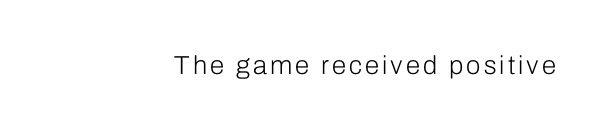
{"italic": "no", "bold": "no", "underline": "no", "align": "right", "glyph_px": 26}
